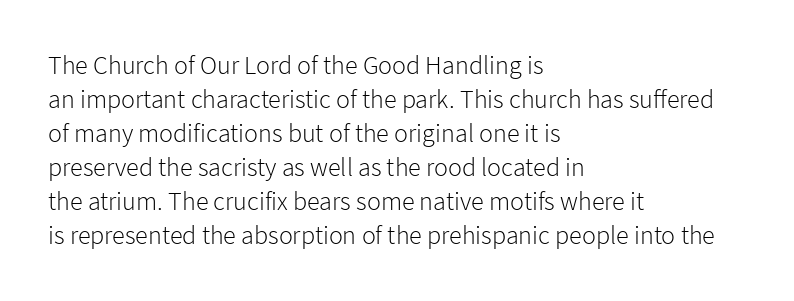
{"italic": "no", "bold": "no", "underline": "no", "align": "left", "line_spacing": "normal", "line_spacing_ratio": 1.31, "letter_spacing": "normal", "letter_spacing_em": 0.0, "glyph_px": 26}
